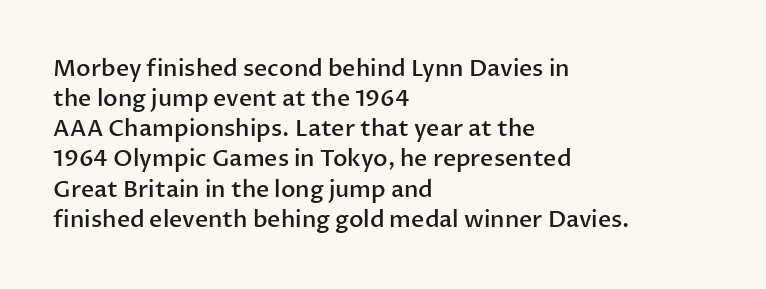
The image shows 23 px text type, upright; set left-aligned, normal line spacing (1.31x), normal letter spacing, not underlined.
